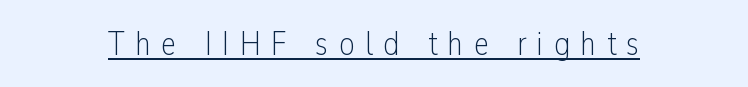
The image shows 34 px light, condensed sans-serif type, upright; set unusually wide letter spacing (+0.31 em), underlined; low stroke contrast and a medium x-height.
